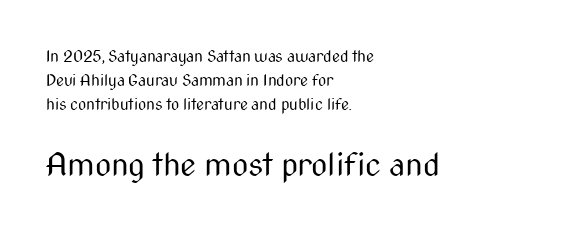
Q: Is the text bold? A: No.
Q: Is the text italic (slanted)? A: No, it is upright.
Q: Is the typeface a serif or a sans-serif typeface? A: Sans-serif.
Q: Is the text underlined? A: No.
Q: How is the paragraph aligned? A: Left-aligned.
Q: Is the spacing between letters normal or unusually wide? A: Normal.
Q: Is the spacing between lines tight, normal or loose? A: Normal.
Q: Which block of text is set in a larger size, the first (top) or the second (bottom)? A: The second (bottom) one.
Q: Width (condensed, normal, or wide)? A: Condensed.
Q: Stroke contrast? A: Medium.
Q: x-height? A: Medium.
Q: Monospaced? A: No.
